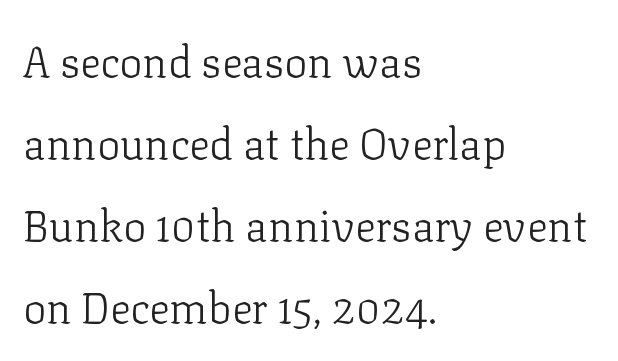
Decoration check: the copy has no underline. Nobody touched the tracking dial on this one. These lines stand farther apart than default settings would place them. The face looks like a standard text weight, possibly lighter. Think of a printed novel: that variable character pitch is what you see here.
